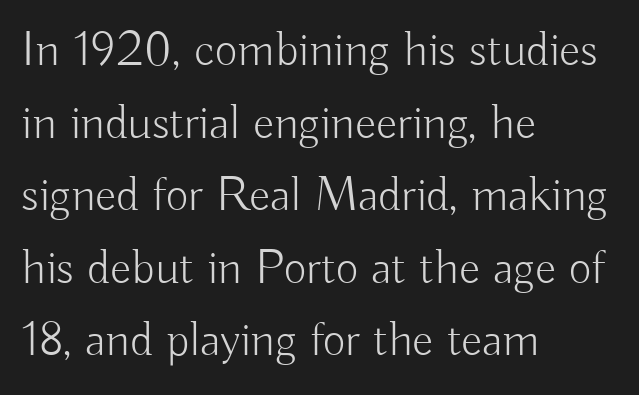
{"serif": "no", "italic": "no", "bold": "no", "weight": "light", "width": "normal", "stroke_contrast": "low", "x_height": "small", "monospaced": "no", "underline": "no", "align": "left", "line_spacing": "normal", "line_spacing_ratio": 1.48, "letter_spacing": "normal", "letter_spacing_em": 0.0, "glyph_px": 49}
